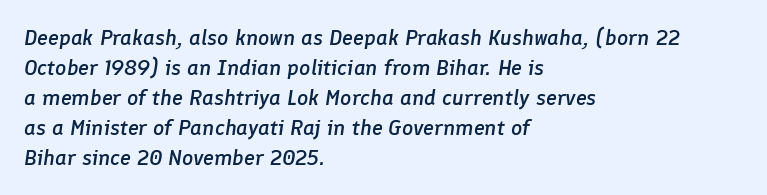
{"italic": "yes", "lean": "right", "slant_degrees": 8, "bold": "semi", "underline": "no", "align": "left", "line_spacing": "normal", "line_spacing_ratio": 1.36, "letter_spacing": "normal", "letter_spacing_em": 0.0, "glyph_px": 22}
